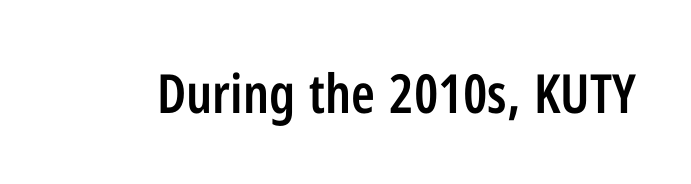
Q: Is the text bold? A: Semi-bold.
Q: Is the text italic (slanted)? A: No, it is upright.
Q: Is the typeface a serif or a sans-serif typeface? A: Sans-serif.
Q: Is the text underlined? A: No.
Q: Is the spacing between letters normal or unusually wide? A: Normal.
Q: Width (condensed, normal, or wide)? A: Condensed.
Q: Stroke contrast? A: Low.
Q: x-height? A: Medium.
Q: Monospaced? A: No.
